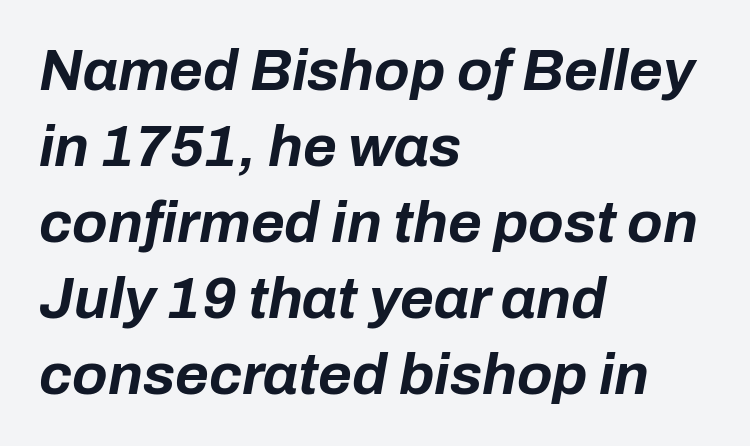
Q: Is the text bold? A: Yes.
Q: Is the text italic (slanted)? A: Yes, it leans right by about 10 degrees.
Q: Is the text underlined? A: No.
Q: How is the paragraph aligned? A: Left-aligned.
Q: Is the spacing between letters normal or unusually wide? A: Normal.
Q: Is the spacing between lines tight, normal or loose? A: Normal.
Q: Width (condensed, normal, or wide)? A: Normal.
Q: Stroke contrast? A: Low.
Q: x-height? A: Medium.
Q: Monospaced? A: No.
